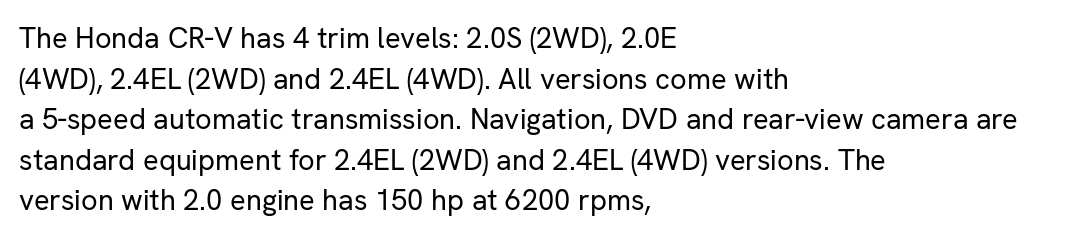
{"serif": "no", "italic": "no", "bold": "no", "weight": "regular", "width": "normal", "stroke_contrast": "low", "x_height": "medium", "monospaced": "no", "underline": "no", "align": "left", "line_spacing": "normal", "line_spacing_ratio": 1.4, "letter_spacing": "normal", "letter_spacing_em": 0.0, "glyph_px": 29}
